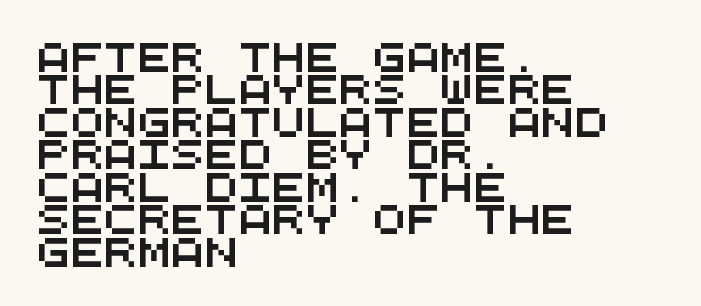
No word sits above an underline. The text was rendered using a sans face with plain stroke endings. What stands out about the letter spacing? Nothing — it is the standard amount. Monospaced: the letters line up in strict vertical columns.
